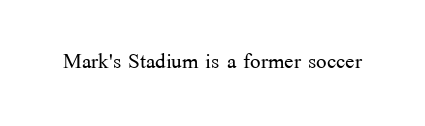
The image shows 28 px light serif type, upright; set normal letter spacing, not underlined; medium stroke contrast and a medium x-height.
